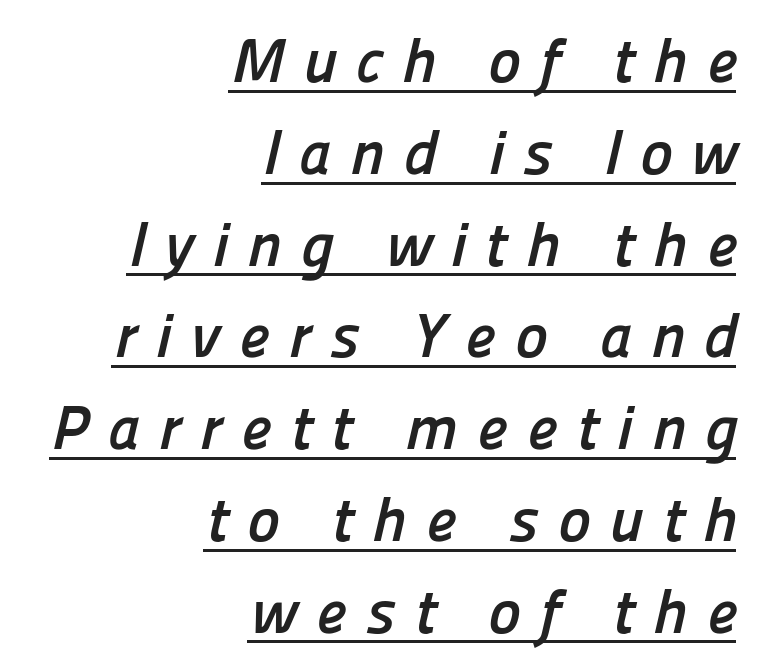
{"serif": "no", "bold": "yes", "weight": "semibold", "width": "normal", "stroke_contrast": "low", "x_height": "medium", "monospaced": "no", "underline": "yes", "align": "right", "line_spacing": "normal", "line_spacing_ratio": 1.48, "letter_spacing": "wide", "letter_spacing_em": 0.3, "glyph_px": 62}
